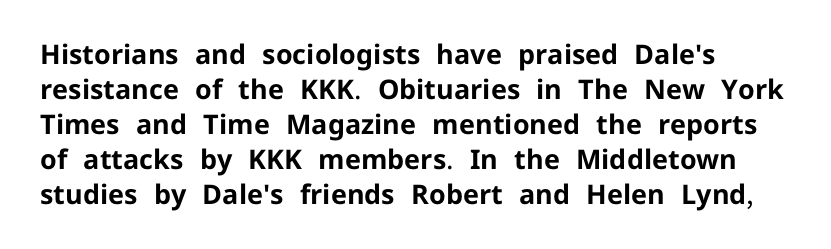
The image shows 27 px bold type, upright; set left-aligned, normal line spacing (1.3x), normal letter spacing, not underlined.
